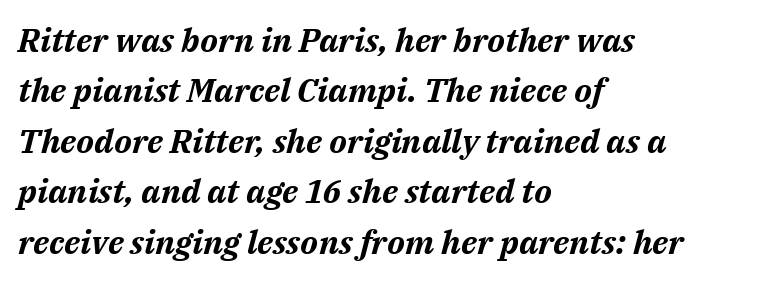
Q: Is the text bold? A: Yes.
Q: Is the text italic (slanted)? A: Yes, it leans right by about 14 degrees.
Q: Is the text underlined? A: No.
Q: How is the paragraph aligned? A: Left-aligned.
Q: Is the spacing between letters normal or unusually wide? A: Normal.
Q: Is the spacing between lines tight, normal or loose? A: Normal.
Q: Width (condensed, normal, or wide)? A: Normal.
Q: Stroke contrast? A: Medium.
Q: x-height? A: Medium.
Q: Monospaced? A: No.
